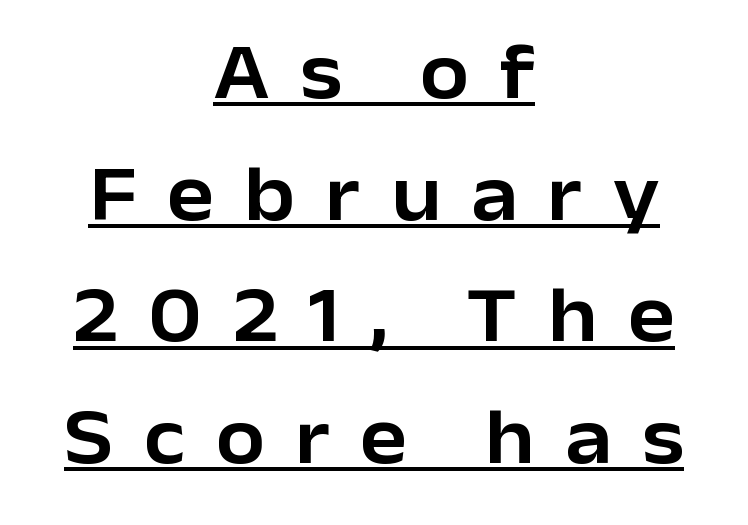
{"serif": "no", "italic": "no", "width": "normal", "stroke_contrast": "low", "x_height": "medium", "monospaced": "no", "underline": "yes", "align": "center", "line_spacing": "normal", "line_spacing_ratio": 1.54, "letter_spacing": "wide", "letter_spacing_em": 0.38, "glyph_px": 79}
